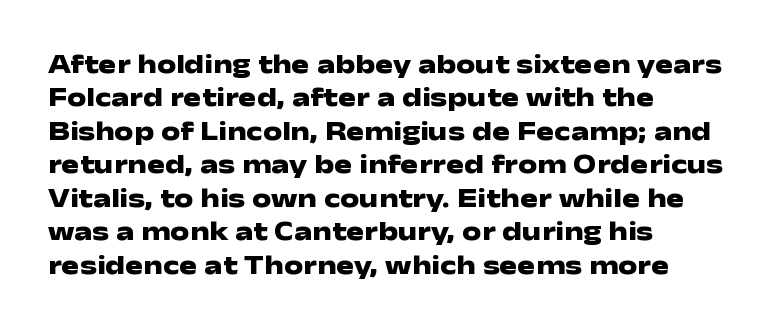
Q: Is the text bold? A: Yes.
Q: Is the text italic (slanted)? A: No, it is upright.
Q: Is the text underlined? A: No.
Q: How is the paragraph aligned? A: Left-aligned.
Q: Is the spacing between letters normal or unusually wide? A: Normal.
